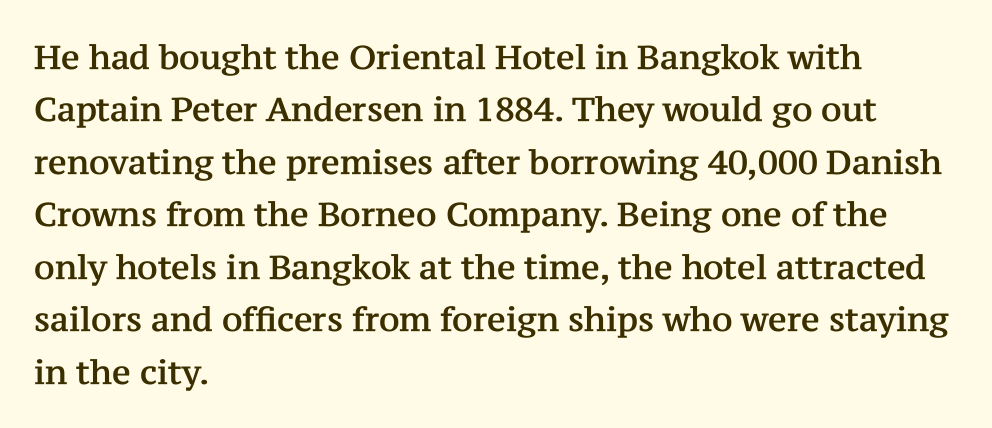
{"serif": "yes", "italic": "no", "width": "normal", "stroke_contrast": "medium", "x_height": "medium", "monospaced": "no", "underline": "no", "align": "left", "line_spacing": "normal", "line_spacing_ratio": 1.59, "letter_spacing": "normal", "letter_spacing_em": 0.0, "glyph_px": 33}
